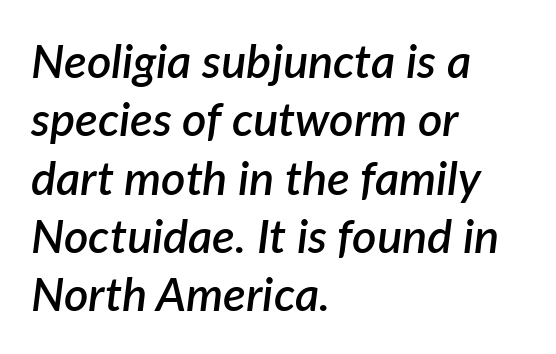
Beneath every word, the page is bare. These lines were composed using italics. The letters sit at their default tracking, neither squeezed nor spread. The paragraph has a hard left edge and a soft right edge. Here the designer chose a conventional face with non-uniform glyph widths. Notice the strokes are somewhat thickened but not fully heavy: this is a semibold.
